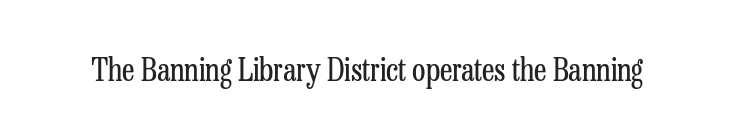
The letters stand straight up with perfectly vertical stems. Is this a sans? No — the strokes have serifs. Spacing between characters is what you'd get straight out of the box. Descender tails drop into unmarked territory. The face used here is proportionally spaced, like ordinary book or web type. The font sits on the lighter half of the weight spectrum, regular included.
